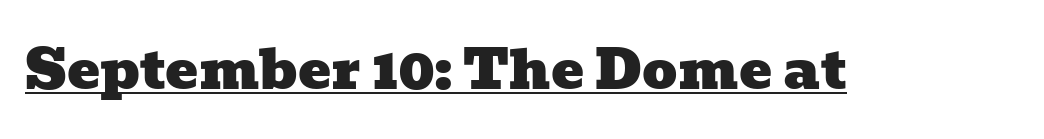
{"serif": "yes", "width": "wide", "stroke_contrast": "low", "x_height": "medium", "monospaced": "no", "underline": "yes", "letter_spacing": "normal", "letter_spacing_em": 0.0, "glyph_px": 55}
